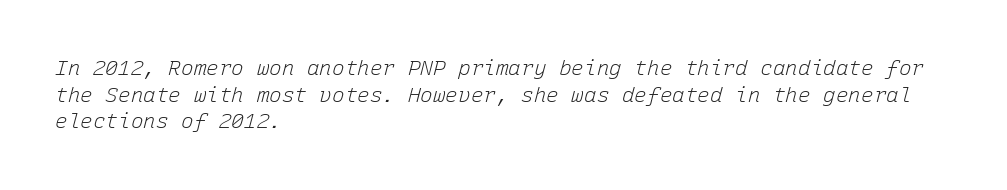
The image shows 21 px text type, italic (leaning right); set left-aligned, normal line spacing (1.27x), normal letter spacing, not underlined.
